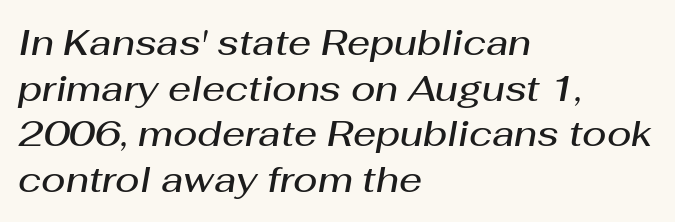
{"italic": "yes", "lean": "right", "slant_degrees": 10, "bold": "semi", "weight": "semibold", "width": "normal", "stroke_contrast": "medium", "x_height": "medium", "monospaced": "no", "underline": "no", "align": "left", "line_spacing": "normal", "line_spacing_ratio": 1.27, "letter_spacing": "normal", "letter_spacing_em": 0.0, "glyph_px": 36}
